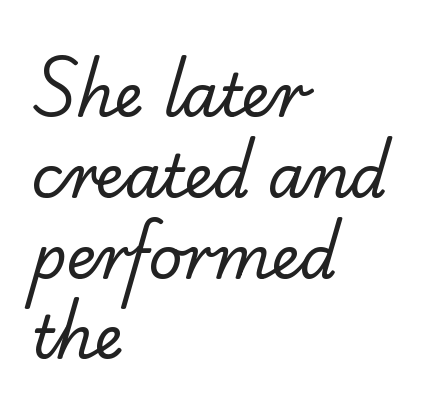
A clean baseline with only descenders dipping below it. Leading: standard. Teacher's note: observe the even left margin — that is flush-left alignment. Character widths vary here, with narrow letters taking less room than wide ones. Is this a heavy cut? Hardly; it is regular or lighter.
